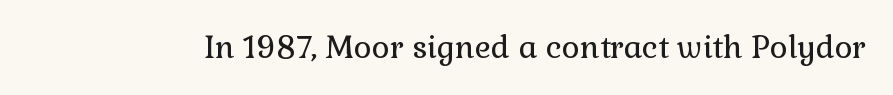
Tracking here is standard; glyphs follow each other at the usual distance. Posture: upright roman. Is this a fixed-width face? No — the glyphs have proportional, varying widths. The passage shown is not bold in any degree.
